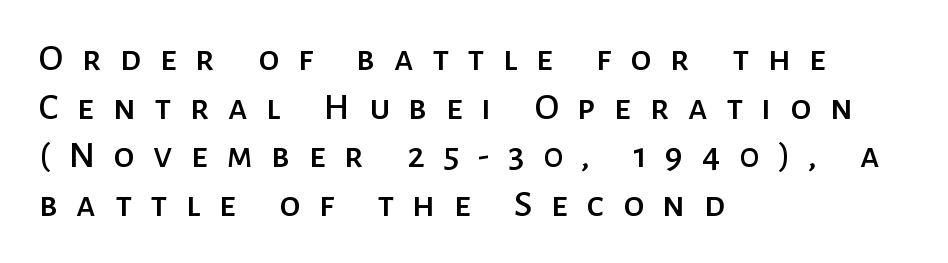
The text block is weighted toward the left margin, trailing off unevenly rightward. Horizontal bands of white between lines are of average thickness. Glyph-to-glyph distance is far greater than everyday printed text. Tall strokes in this sample are plumb rather than angled. Character widths vary here, with narrow letters taking less room than wide ones.
